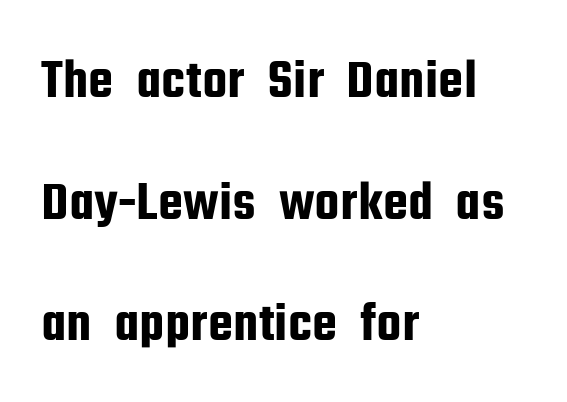
The image shows 56 px condensed sans-serif type, upright; set left-aligned, loose line spacing (2.17x), normal letter spacing, not underlined; low stroke contrast and a medium x-height.
